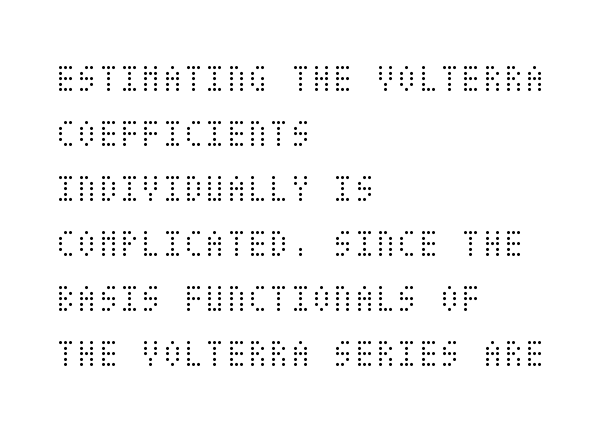
{"italic": "no", "bold": "no", "weight": "light", "width": "condensed", "stroke_contrast": "medium", "x_height": "large", "underline": "no", "align": "left", "line_spacing": "normal", "line_spacing_ratio": 1.41, "letter_spacing": "normal", "letter_spacing_em": 0.0, "glyph_px": 39}
